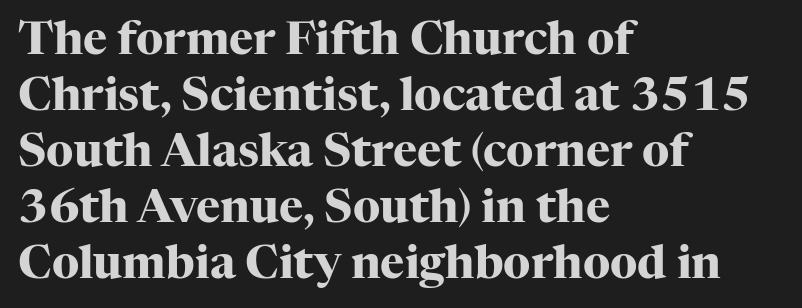
The image shows 46 px heavy serif type, upright; set left-aligned, line spacing 1.22x, normal letter spacing, not underlined; high stroke contrast and a medium x-height.
